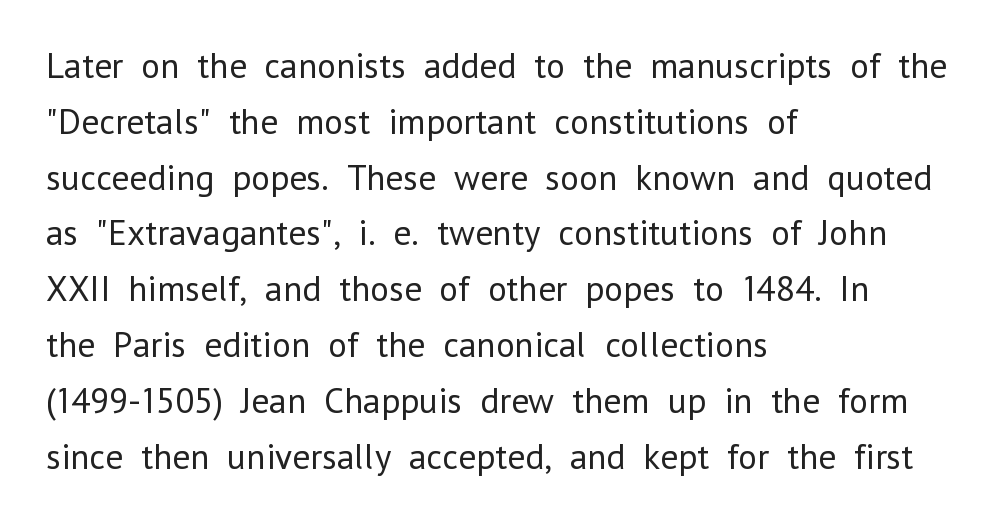
{"serif": "no", "italic": "no", "bold": "no", "weight": "regular", "width": "normal", "stroke_contrast": "low", "x_height": "medium", "monospaced": "no", "underline": "no", "align": "left", "line_spacing": "normal", "line_spacing_ratio": 1.55, "letter_spacing": "normal", "letter_spacing_em": 0.0, "glyph_px": 36}
